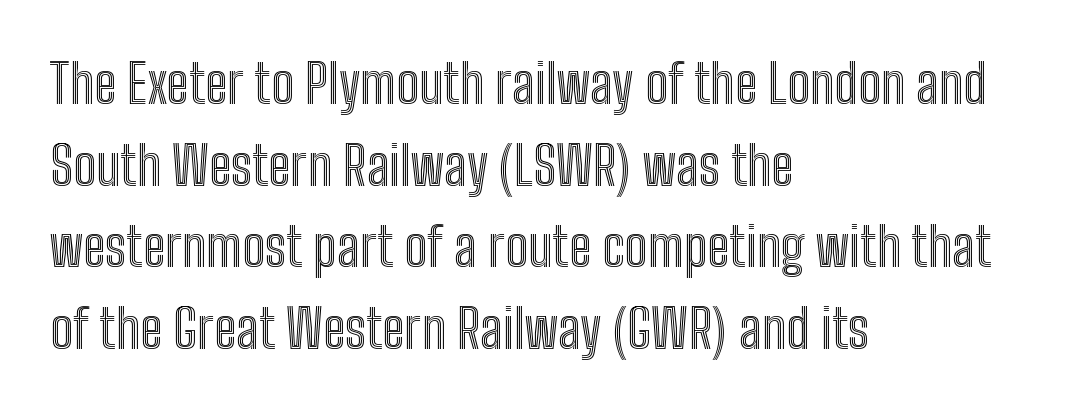
{"italic": "no", "width": "condensed", "x_height": "medium", "monospaced": "no", "underline": "no", "align": "left", "line_spacing": "normal", "line_spacing_ratio": 1.51, "letter_spacing": "normal", "letter_spacing_em": 0.0, "glyph_px": 54}
